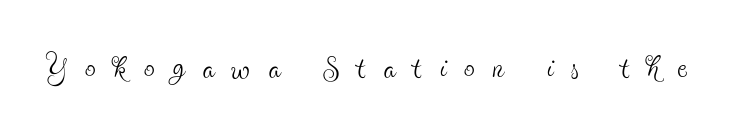
Each letter keeps its own natural width here, so spacing adapts to shape. Check under the words: just untouched page. This is serif lettering, the kind often seen in printed books. The letterforms stand isolated, each surrounded by extra space.
